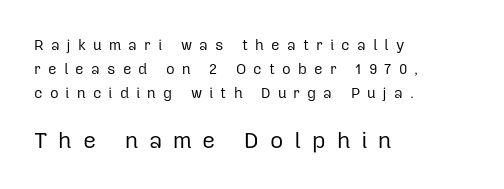
{"italic": "no", "bold": "no", "underline": "no", "align": "left", "line_spacing": "normal", "line_spacing_ratio": 1.59, "letter_spacing": "wide", "letter_spacing_em": 0.47, "larger_block": "second", "size_ratio": 1.53, "glyph_px": 23}
